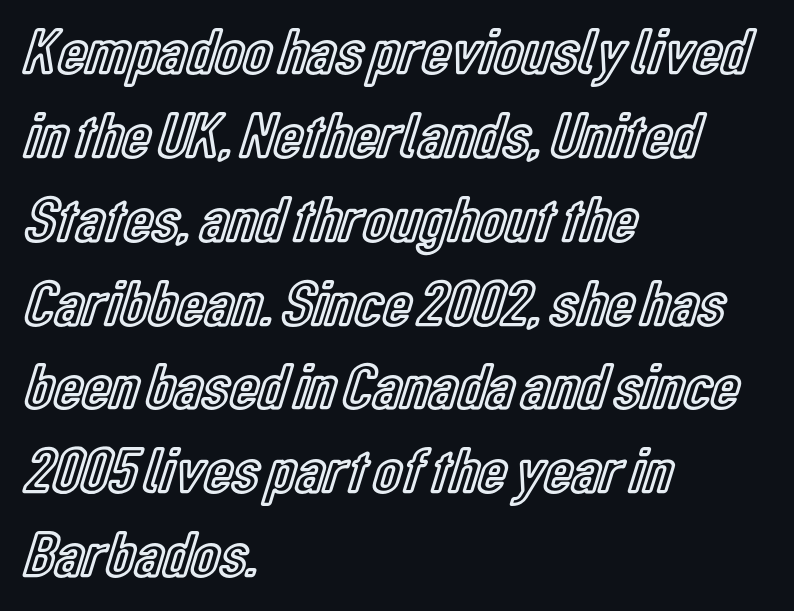
Varying glyph widths throughout — classic text-font behaviour. Look at the tracking — it's just the regular setting, nothing added. Whoever set this chose a conventional vertical rhythm.
